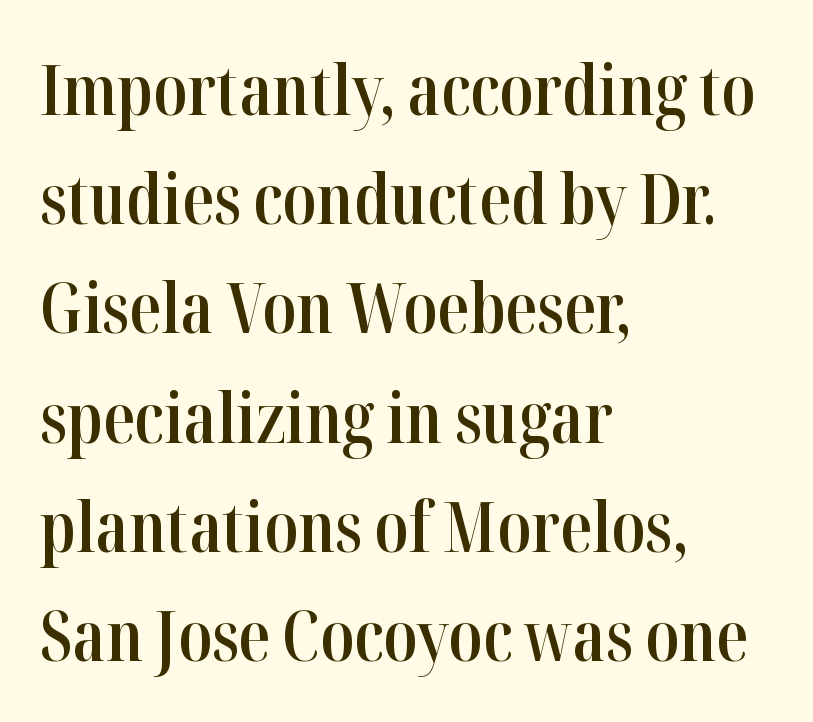
Q: Is the text bold? A: Semi-bold.
Q: Is the text italic (slanted)? A: No, it is upright.
Q: Is the typeface a serif or a sans-serif typeface? A: Serif.
Q: Is the text underlined? A: No.
Q: How is the paragraph aligned? A: Left-aligned.
Q: Is the spacing between letters normal or unusually wide? A: Normal.
Q: Is the spacing between lines tight, normal or loose? A: Normal.
Q: Width (condensed, normal, or wide)? A: Condensed.
Q: Stroke contrast? A: High.
Q: x-height? A: Medium.
Q: Monospaced? A: No.
